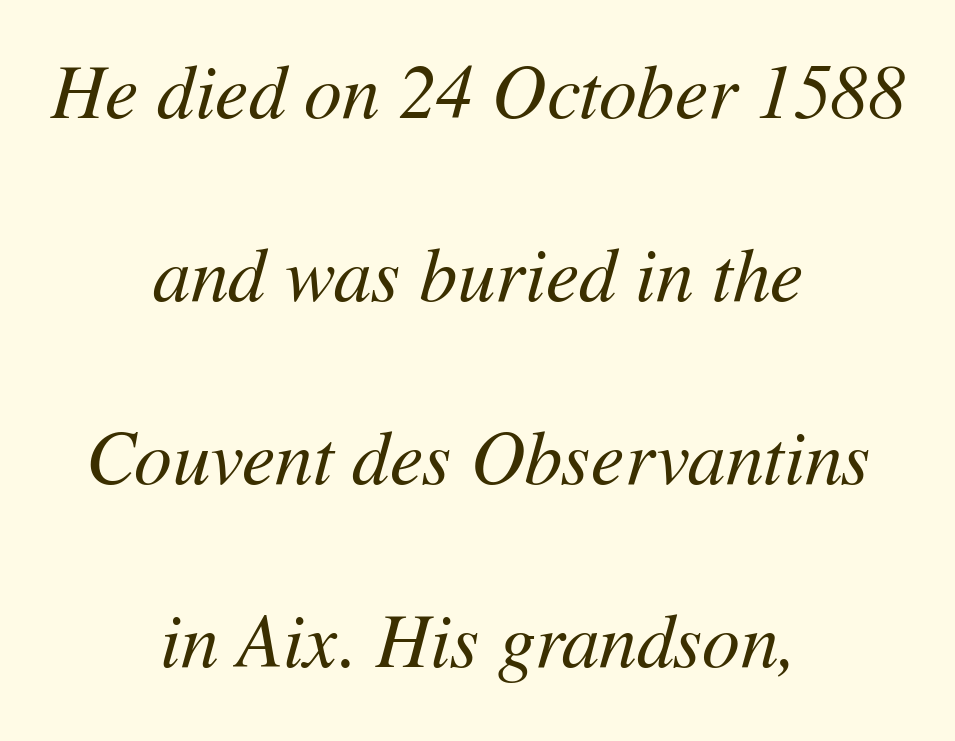
The image shows 75 px regular-weight type, italic (leaning right); set centered, loose line spacing (2.44x), normal letter spacing, not underlined; medium stroke contrast and a medium x-height.
